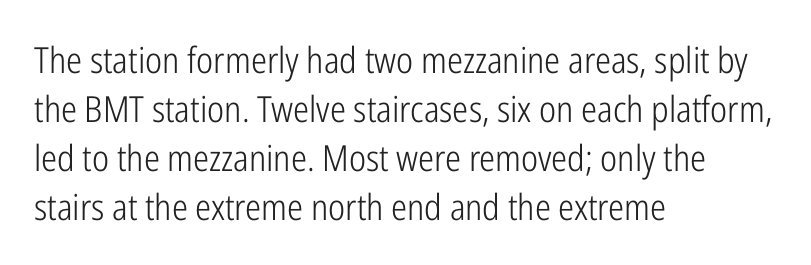
Q: Is the text bold? A: No.
Q: Is the text italic (slanted)? A: No, it is upright.
Q: Is the typeface a serif or a sans-serif typeface? A: Sans-serif.
Q: Is the text underlined? A: No.
Q: How is the paragraph aligned? A: Left-aligned.
Q: Is the spacing between letters normal or unusually wide? A: Normal.
Q: Is the spacing between lines tight, normal or loose? A: Normal.
Q: Width (condensed, normal, or wide)? A: Condensed.
Q: Stroke contrast? A: Low.
Q: x-height? A: Medium.
Q: Monospaced? A: No.
